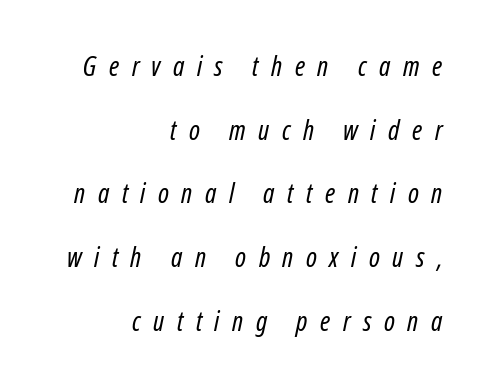
{"italic": "yes", "lean": "right", "slant_degrees": 12, "bold": "no", "underline": "no", "align": "right", "line_spacing": "loose", "line_spacing_ratio": 2.36, "letter_spacing": "wide", "letter_spacing_em": 0.46, "glyph_px": 27}
